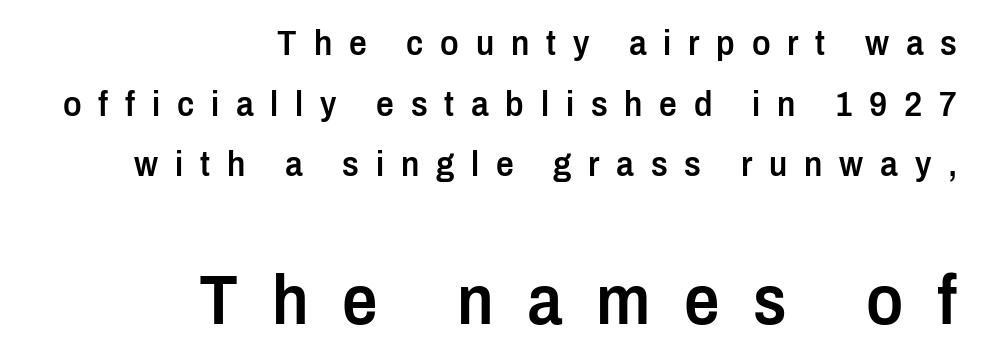
Q: Is the text bold? A: Semi-bold.
Q: Is the text italic (slanted)? A: No, it is upright.
Q: Is the typeface a serif or a sans-serif typeface? A: Sans-serif.
Q: Is the text underlined? A: No.
Q: How is the paragraph aligned? A: Right-aligned.
Q: Is the spacing between letters normal or unusually wide? A: Unusually wide.
Q: Which block of text is set in a larger size, the first (top) or the second (bottom)? A: The second (bottom) one.
Q: Width (condensed, normal, or wide)? A: Condensed.
Q: Stroke contrast? A: Low.
Q: x-height? A: Medium.
Q: Monospaced? A: No.
